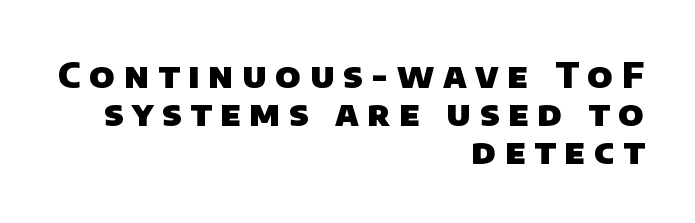
Inter-character spacing is expanded well beyond the font's built-in metrics. Thick stems and heavy bowls — unmistakably bold. The vertical gap from one line to the next is small. The space beneath each line is pristine and unruled.
